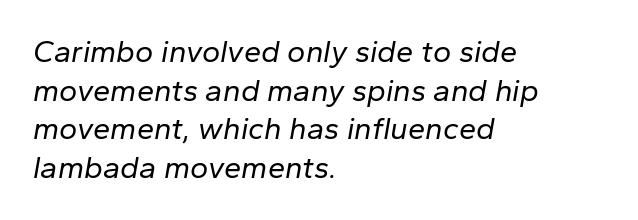
The image shows 31 px regular-weight type, italic (leaning right); set left-aligned, normal line spacing (1.25x), normal letter spacing, not underlined; low stroke contrast and a medium x-height.
